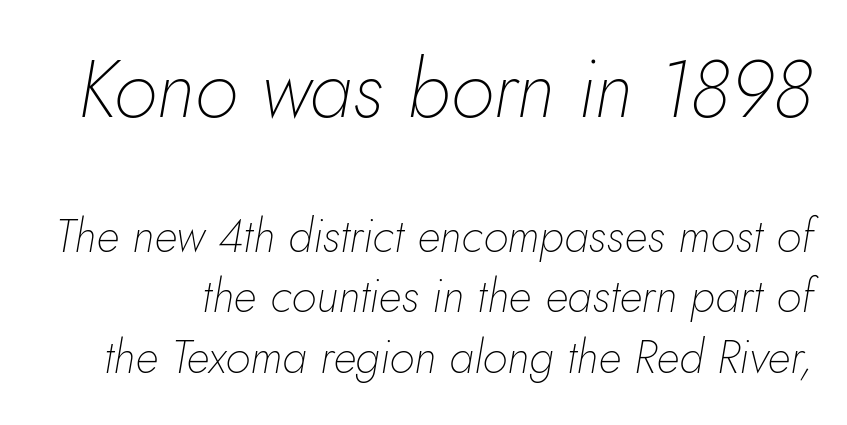
{"italic": "yes", "lean": "right", "slant_degrees": 10, "bold": "no", "weight": "thin", "width": "normal", "stroke_contrast": "low", "x_height": "small", "monospaced": "no", "underline": "no", "line_spacing": "normal", "line_spacing_ratio": 1.32, "letter_spacing": "normal", "letter_spacing_em": 0.0, "larger_block": "first", "size_ratio": 1.74, "glyph_px": 80}
